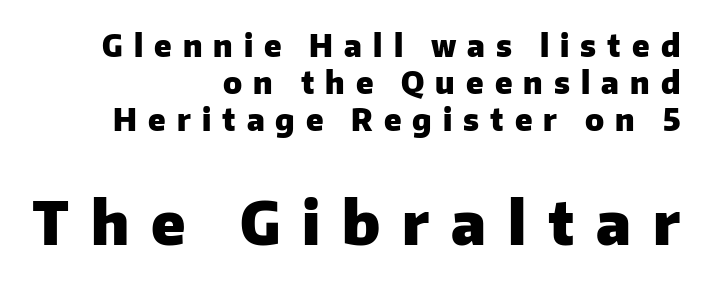
Q: Is the text bold? A: Yes.
Q: Is the text italic (slanted)? A: No, it is upright.
Q: Is the typeface a serif or a sans-serif typeface? A: Sans-serif.
Q: Is the text underlined? A: No.
Q: How is the paragraph aligned? A: Right-aligned.
Q: Is the spacing between letters normal or unusually wide? A: Unusually wide.
Q: Which block of text is set in a larger size, the first (top) or the second (bottom)? A: The second (bottom) one.
Q: Width (condensed, normal, or wide)? A: Normal.
Q: Stroke contrast? A: Low.
Q: x-height? A: Medium.
Q: Monospaced? A: No.
